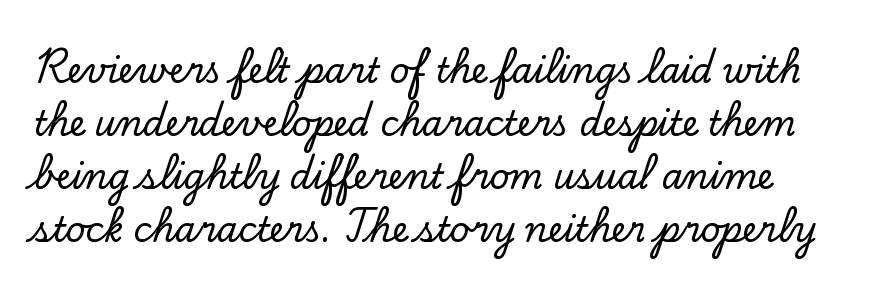
{"serif": "yes", "width": "normal", "stroke_contrast": "low", "x_height": "small", "monospaced": "no", "underline": "no", "line_spacing": "normal", "line_spacing_ratio": 1.56, "letter_spacing": "normal", "letter_spacing_em": 0.0, "glyph_px": 34}
